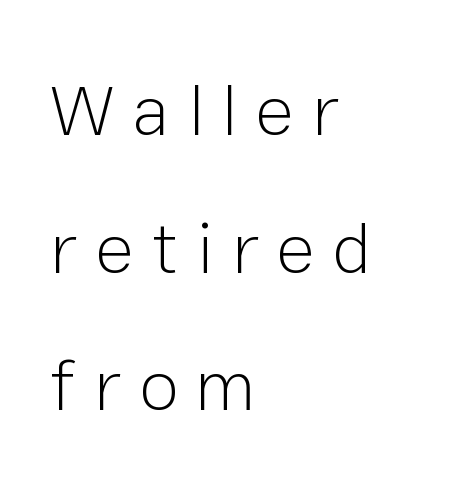
The glyphs in this specimen are sans serif. A classic flush-left, rag-right setting is used for this passage. A typesetter would call this leading open, well beyond the default. No extra ink here — the face is not bold. Designer's note — italics off, roman on. There is plenty of visible air inserted between adjacent glyphs.
